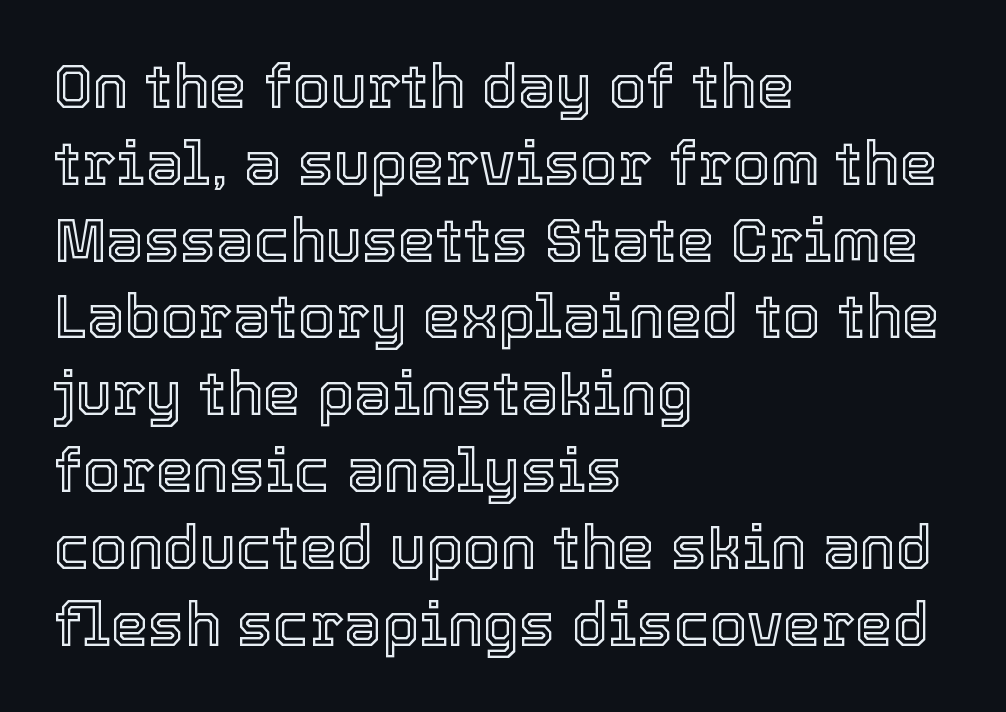
The image shows 60 px text type, upright; set left-aligned, normal line spacing (1.28x), normal letter spacing, not underlined; a medium x-height.
